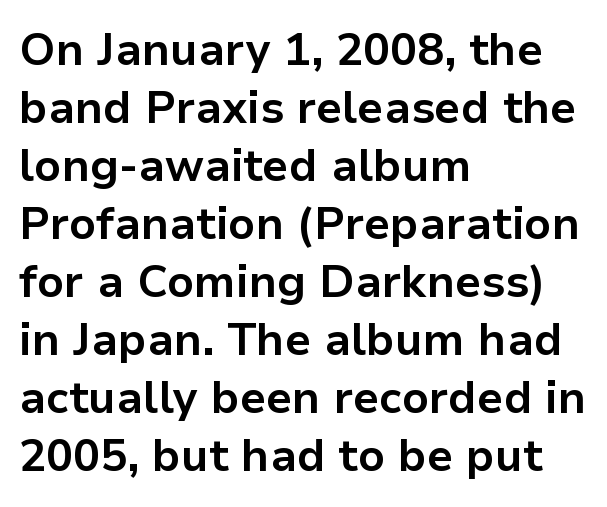
A roman cut, with each character standing at attention. These lines are composed in type without serifs. How are the letters spaced? Ordinarily, with no added tracking. A bare baseline throughout the passage. One-word summary of the alignment: left.
